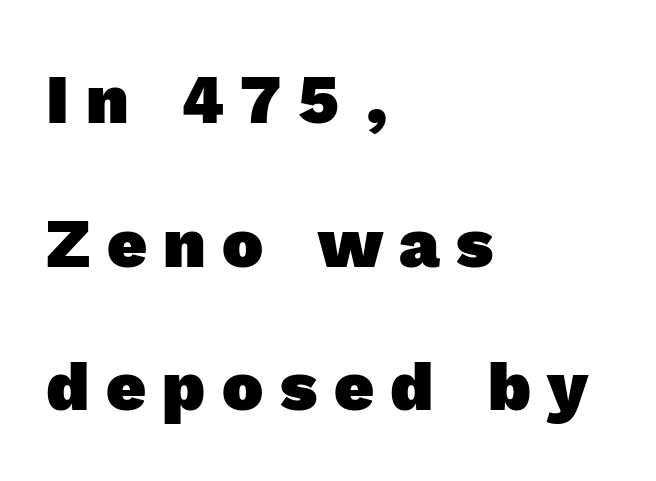
{"serif": "no", "bold": "yes", "weight": "heavy", "width": "normal", "x_height": "medium", "monospaced": "no", "underline": "no", "align": "left", "line_spacing": "loose", "line_spacing_ratio": 2.08, "letter_spacing": "wide", "letter_spacing_em": 0.24, "glyph_px": 69}
